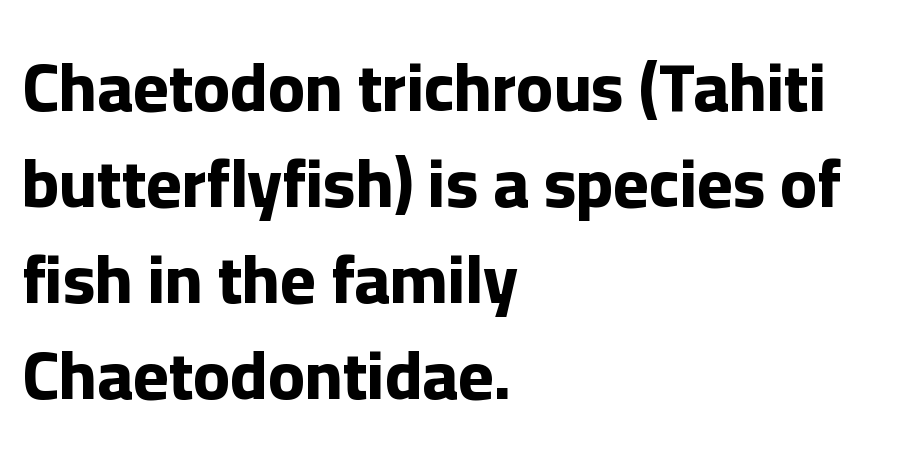
{"serif": "no", "italic": "no", "bold": "yes", "weight": "bold", "width": "normal", "stroke_contrast": "low", "x_height": "medium", "monospaced": "no", "underline": "no", "align": "left", "line_spacing": "normal", "line_spacing_ratio": 1.41, "letter_spacing": "normal", "letter_spacing_em": 0.0, "glyph_px": 68}
